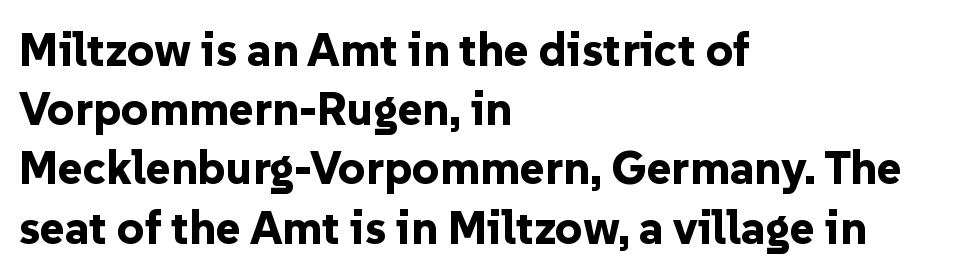
{"serif": "no", "italic": "no", "bold": "yes", "weight": "bold", "width": "normal", "stroke_contrast": "low", "x_height": "medium", "monospaced": "no", "underline": "no", "align": "left", "line_spacing": "normal", "line_spacing_ratio": 1.26, "letter_spacing": "normal", "letter_spacing_em": 0.0, "glyph_px": 47}
